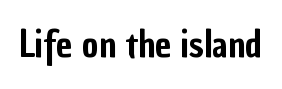
The image shows 36 px condensed sans-serif type, upright; set normal letter spacing, not underlined; low stroke contrast and a medium x-height.
